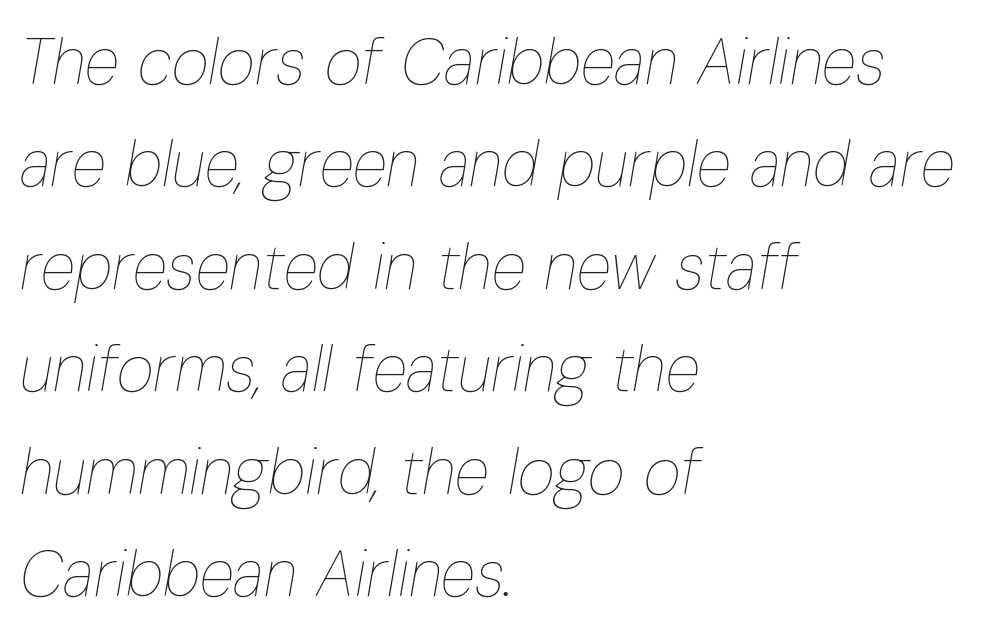
The image shows 64 px thin, condensed type, italic (leaning right); set left-aligned, normal line spacing (1.6x), normal letter spacing, not underlined; low stroke contrast and a medium x-height.
